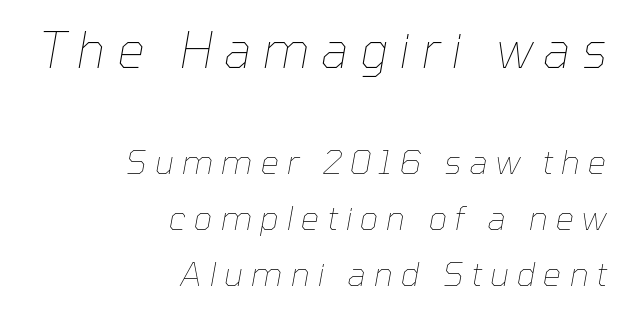
The image shows 49 px thin type, italic (leaning right); set right-aligned, normal line spacing (1.69x), unusually wide letter spacing (+0.23 em), not underlined; the first (top) block is 1.48x larger; low stroke contrast and a medium x-height.
